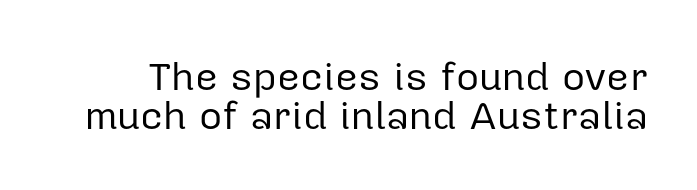
Any mark beneath the type? The region is blank. Counters stay open thanks to moderate or lighter strokes. How are the letters spaced? Ordinarily, with no added tracking. Does the leading feel generous? Not at all — it's pinched.
